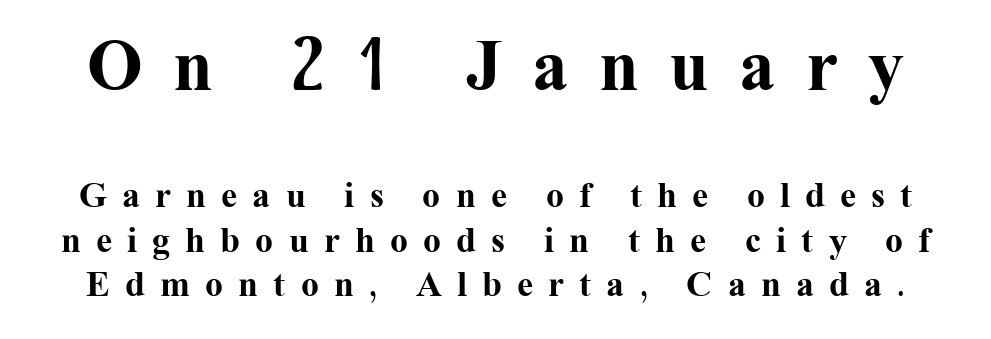
{"serif": "yes", "italic": "no", "bold": "yes", "weight": "bold", "width": "normal", "stroke_contrast": "medium", "x_height": "medium", "monospaced": "no", "underline": "no", "line_spacing_ratio": 1.24, "letter_spacing": "wide", "letter_spacing_em": 0.42, "larger_block": "first", "size_ratio": 2.0, "glyph_px": 72}
